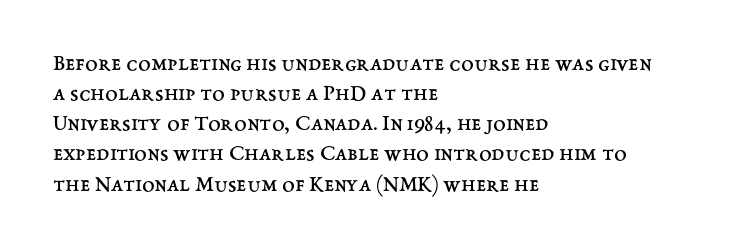
The image shows 23 px text type, upright; set left-aligned, normal line spacing (1.31x), normal letter spacing, not underlined.
